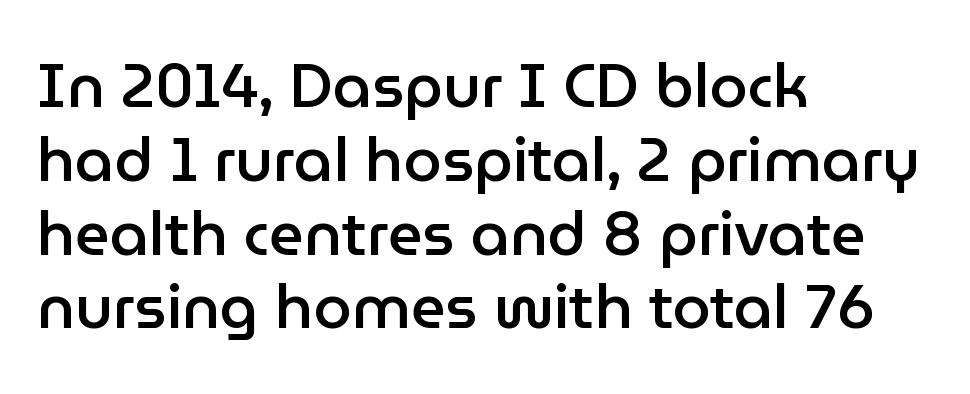
The image shows 61 px semibold sans-serif type, upright; set left-aligned, line spacing 1.21x, normal letter spacing, not underlined; low stroke contrast and a medium x-height.
